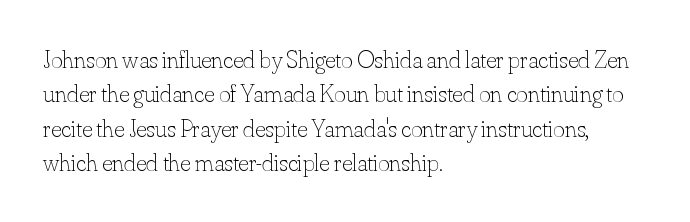
Spacing between characters is what you'd get straight out of the box. The passage shown is not underscored anywhere. The lines in this sample share a left origin and differ only in where they stop. The lines sit at an ordinary, default distance from one another. Is the type heavy? It reads as light-to-regular instead.
